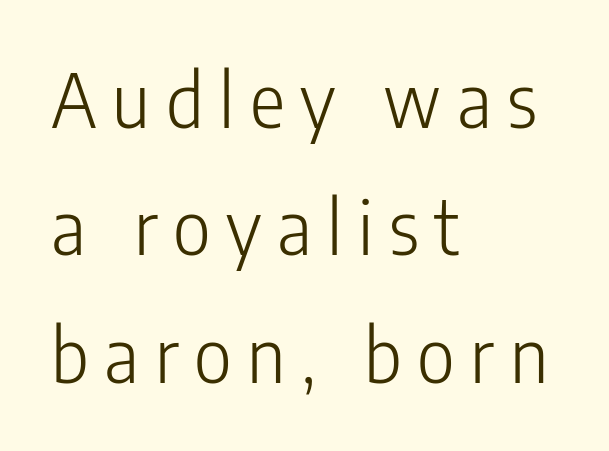
{"serif": "no", "italic": "no", "bold": "no", "weight": "light", "width": "condensed", "stroke_contrast": "low", "x_height": "medium", "monospaced": "no", "underline": "no", "align": "left", "line_spacing_ratio": 1.72, "letter_spacing": "wide", "letter_spacing_em": 0.21, "glyph_px": 74}
